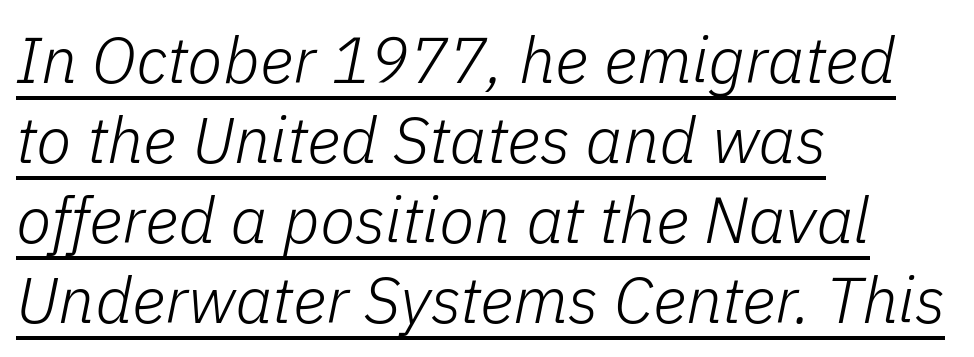
Q: Is the text bold? A: No.
Q: Is the text italic (slanted)? A: Yes, it leans right by about 11 degrees.
Q: Is the text underlined? A: Yes.
Q: How is the paragraph aligned? A: Left-aligned.
Q: Is the spacing between letters normal or unusually wide? A: Normal.
Q: Width (condensed, normal, or wide)? A: Normal.
Q: Stroke contrast? A: Low.
Q: x-height? A: Medium.
Q: Monospaced? A: No.
